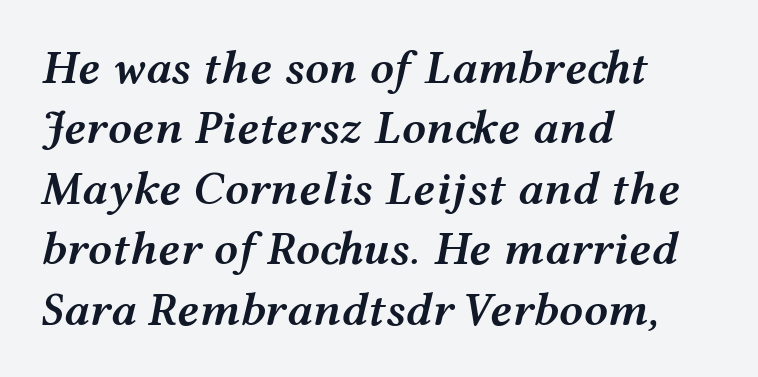
Q: Is the text bold? A: Semi-bold.
Q: Is the text italic (slanted)? A: Yes, it leans right by about 12 degrees.
Q: Is the text underlined? A: No.
Q: How is the paragraph aligned? A: Left-aligned.
Q: Is the spacing between letters normal or unusually wide? A: Normal.
Q: Is the spacing between lines tight, normal or loose? A: Normal.
Q: Width (condensed, normal, or wide)? A: Wide.
Q: Stroke contrast? A: Medium.
Q: x-height? A: Medium.
Q: Monospaced? A: No.
